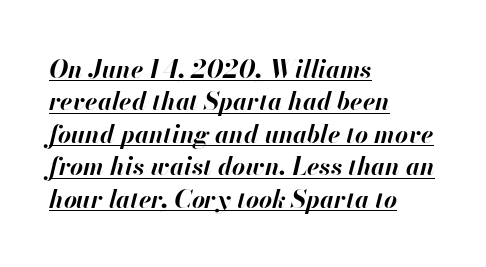
Q: Is the text bold? A: Yes.
Q: Is the text italic (slanted)? A: Yes, it leans right by about 13 degrees.
Q: Is the text underlined? A: Yes.
Q: How is the paragraph aligned? A: Left-aligned.
Q: Is the spacing between letters normal or unusually wide? A: Normal.
Q: Is the spacing between lines tight, normal or loose? A: Normal.
